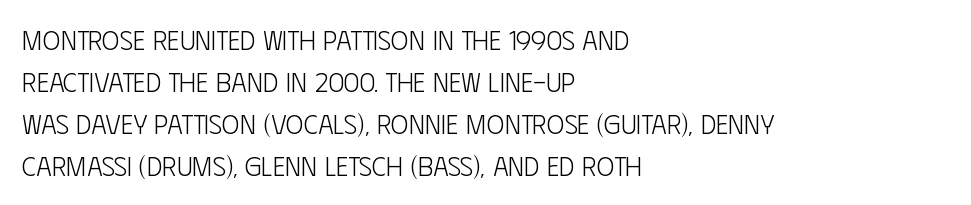
The image shows 27 px text type, upright; set left-aligned, normal line spacing (1.56x), normal letter spacing, not underlined.
